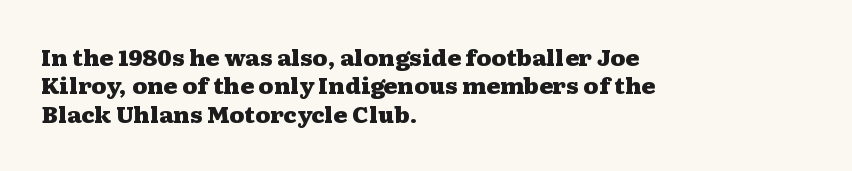
The image shows 21 px bold type, upright; set left-aligned, normal line spacing (1.35x), normal letter spacing, not underlined.
